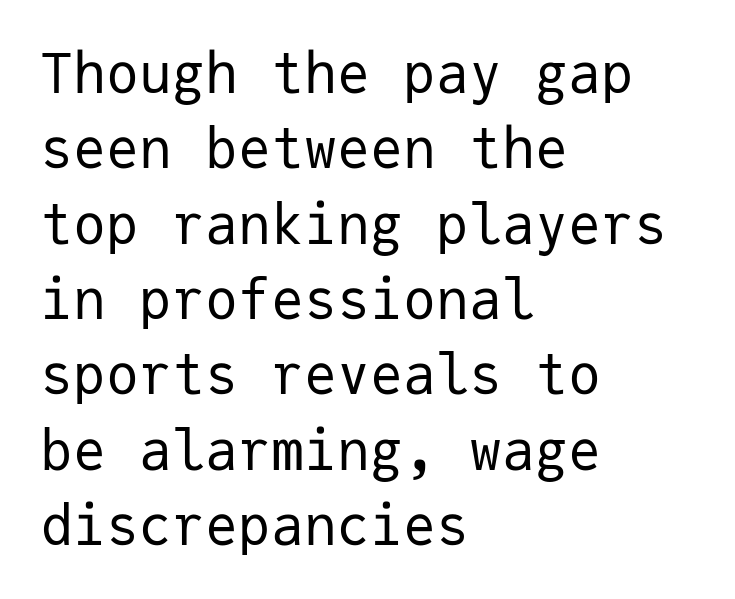
The image shows 55 px regular-weight sans-serif type, upright, monospaced; set left-aligned, normal line spacing (1.37x), normal letter spacing, not underlined; low stroke contrast and a medium x-height.
